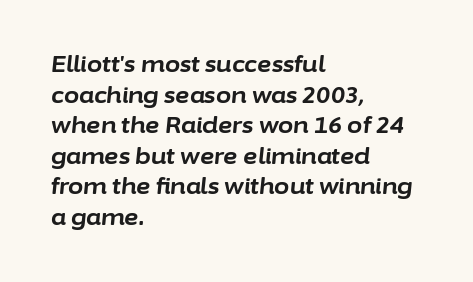
{"italic": "yes", "lean": "right", "slant_degrees": 6, "bold": "yes", "underline": "no", "align": "left", "line_spacing": "normal", "line_spacing_ratio": 1.39, "letter_spacing": "normal", "letter_spacing_em": 0.0, "glyph_px": 22}
